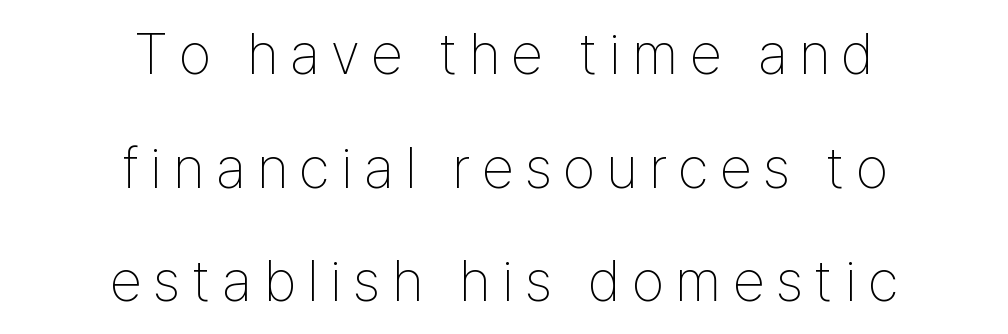
The image shows 58 px thin, condensed sans-serif type, upright; set centered, loose line spacing (1.96x), unusually wide letter spacing (+0.2 em), not underlined; low stroke contrast and a medium x-height.
